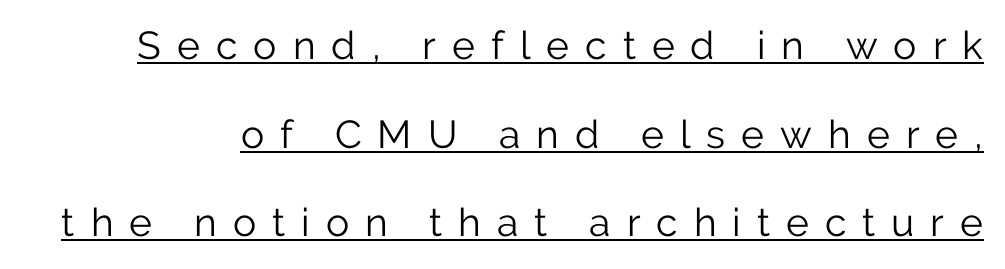
The image shows 39 px light sans-serif type, upright; set loose line spacing (2.27x), unusually wide letter spacing (+0.41 em), underlined; low stroke contrast and a medium x-height.
